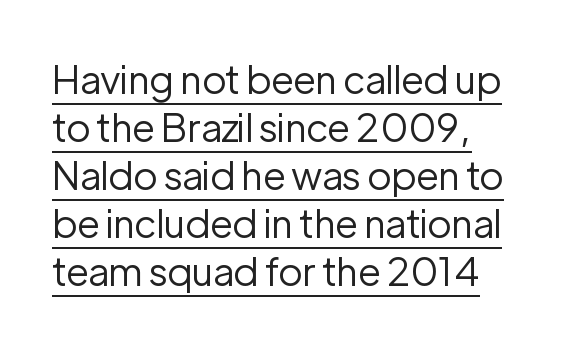
{"serif": "no", "italic": "no", "bold": "no", "weight": "regular", "width": "normal", "stroke_contrast": "low", "x_height": "medium", "monospaced": "no", "underline": "yes", "align": "left", "line_spacing_ratio": 1.23, "letter_spacing": "normal", "letter_spacing_em": 0.0, "glyph_px": 39}
